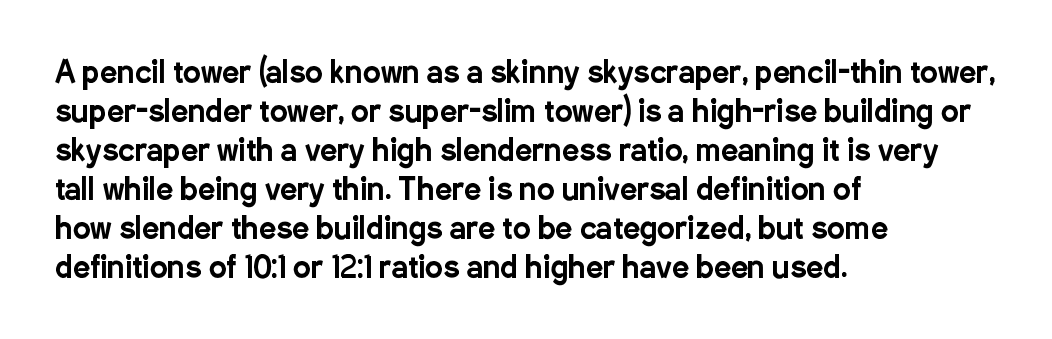
The image shows 30 px condensed sans-serif type, upright; set left-aligned, normal line spacing (1.3x), normal letter spacing, not underlined; low stroke contrast and a medium x-height.
